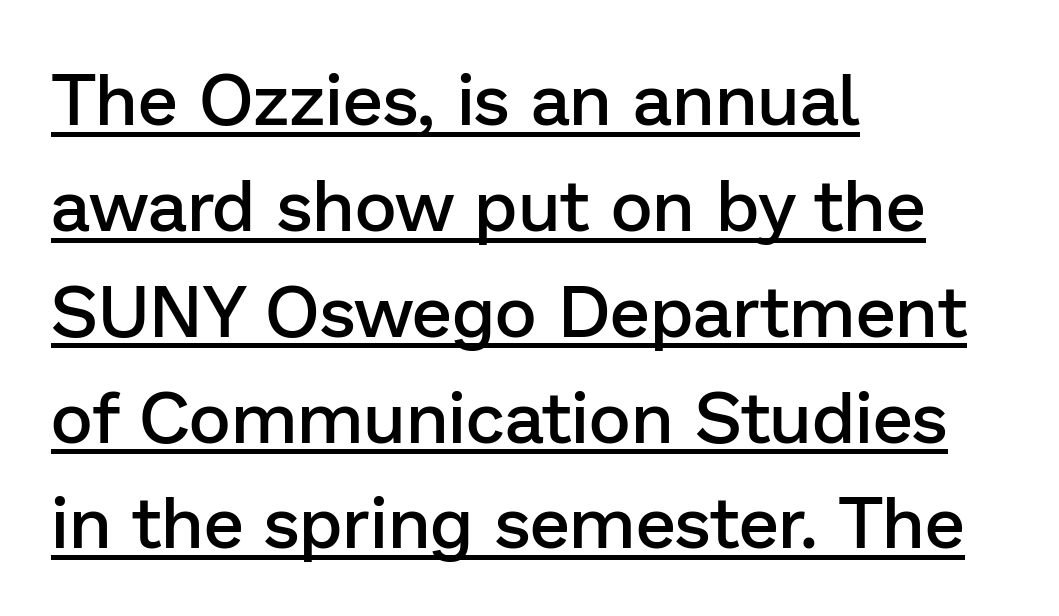
{"serif": "no", "italic": "no", "bold": "semi", "weight": "semibold", "width": "normal", "stroke_contrast": "low", "x_height": "medium", "monospaced": "no", "underline": "yes", "align": "left", "line_spacing": "normal", "line_spacing_ratio": 1.47, "letter_spacing": "normal", "letter_spacing_em": 0.0, "glyph_px": 72}
